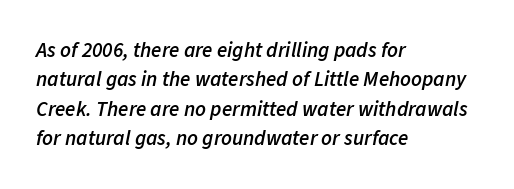
Q: Is the text bold? A: Semi-bold.
Q: Is the text italic (slanted)? A: Yes, it leans right by about 11 degrees.
Q: Is the text underlined? A: No.
Q: How is the paragraph aligned? A: Left-aligned.
Q: Is the spacing between letters normal or unusually wide? A: Normal.
Q: Is the spacing between lines tight, normal or loose? A: Normal.
